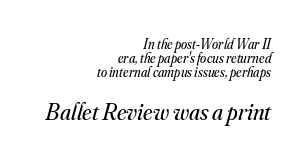
Q: Is the text bold? A: No.
Q: Is the text italic (slanted)? A: Yes, it leans right by about 16 degrees.
Q: Is the text underlined? A: No.
Q: How is the paragraph aligned? A: Right-aligned.
Q: Is the spacing between letters normal or unusually wide? A: Normal.
Q: Is the spacing between lines tight, normal or loose? A: Tight.
Q: Which block of text is set in a larger size, the first (top) or the second (bottom)? A: The second (bottom) one.
